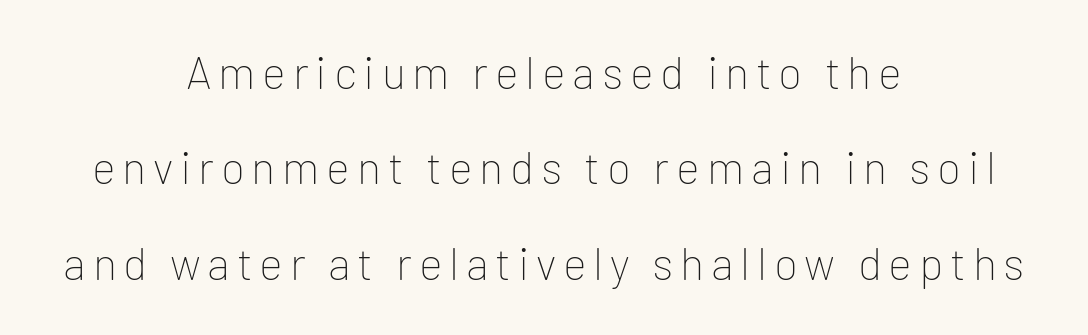
The image shows 45 px thin sans-serif type, upright; set centered, loose line spacing (2.12x), not underlined; low stroke contrast and a medium x-height.
